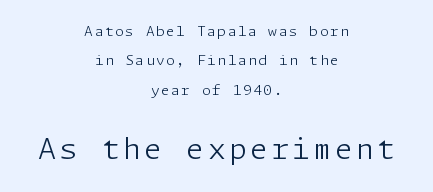
In terms of letterform style, serifs are entirely absent. These lines were composed using upright roman letters. The typesetting does not lean heavy: it is not bold. Short and long lines alike share a common midpoint. Honestly, there is no underline to notice here at all. Scale increases going downward across the two blocks.
